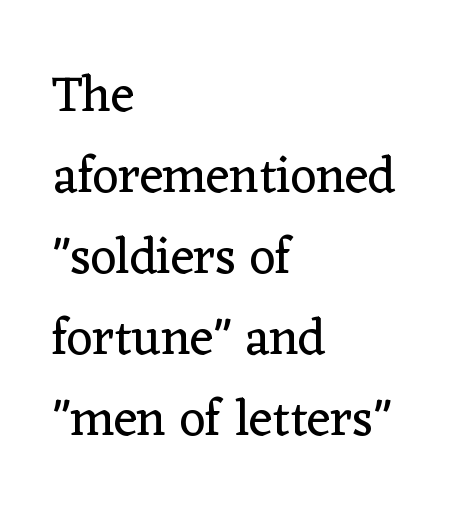
Q: Is the text bold? A: No.
Q: Is the text italic (slanted)? A: No, it is upright.
Q: Is the typeface a serif or a sans-serif typeface? A: Serif.
Q: Is the text underlined? A: No.
Q: How is the paragraph aligned? A: Left-aligned.
Q: Is the spacing between letters normal or unusually wide? A: Normal.
Q: Is the spacing between lines tight, normal or loose? A: Normal.
Q: Width (condensed, normal, or wide)? A: Normal.
Q: Stroke contrast? A: Low.
Q: x-height? A: Medium.
Q: Monospaced? A: No.
